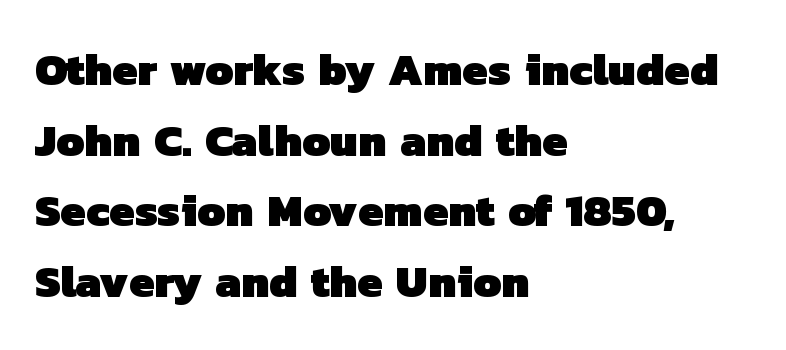
Q: Is the text bold? A: Yes.
Q: Is the typeface a serif or a sans-serif typeface? A: Sans-serif.
Q: Is the text underlined? A: No.
Q: How is the paragraph aligned? A: Left-aligned.
Q: Is the spacing between letters normal or unusually wide? A: Normal.
Q: Is the spacing between lines tight, normal or loose? A: Normal.
Q: Width (condensed, normal, or wide)? A: Normal.
Q: Stroke contrast? A: Low.
Q: x-height? A: Medium.
Q: Monospaced? A: No.
